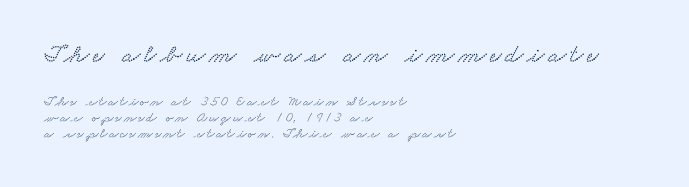
{"underline": "no", "align": "left", "line_spacing_ratio": 1.16, "larger_block": "first", "size_ratio": 1.86, "glyph_px": 26}
